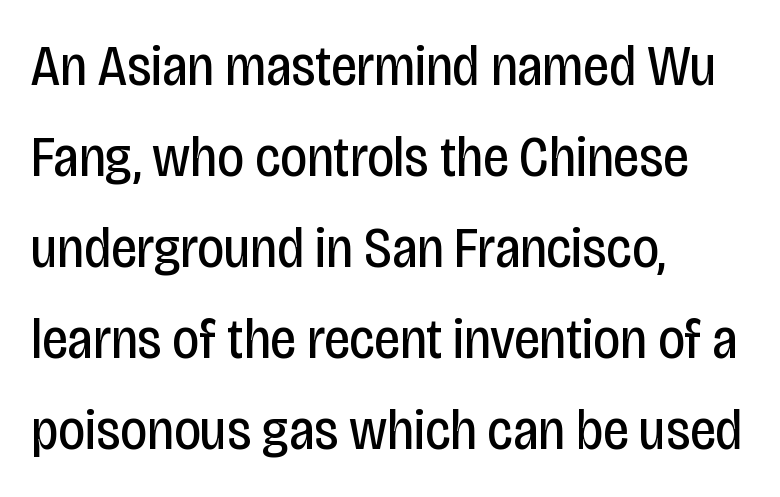
{"serif": "no", "italic": "no", "bold": "no", "weight": "regular", "width": "condensed", "stroke_contrast": "low", "x_height": "large", "monospaced": "no", "underline": "no", "align": "left", "line_spacing": "normal", "line_spacing_ratio": 1.57, "letter_spacing": "normal", "letter_spacing_em": 0.0, "glyph_px": 58}
